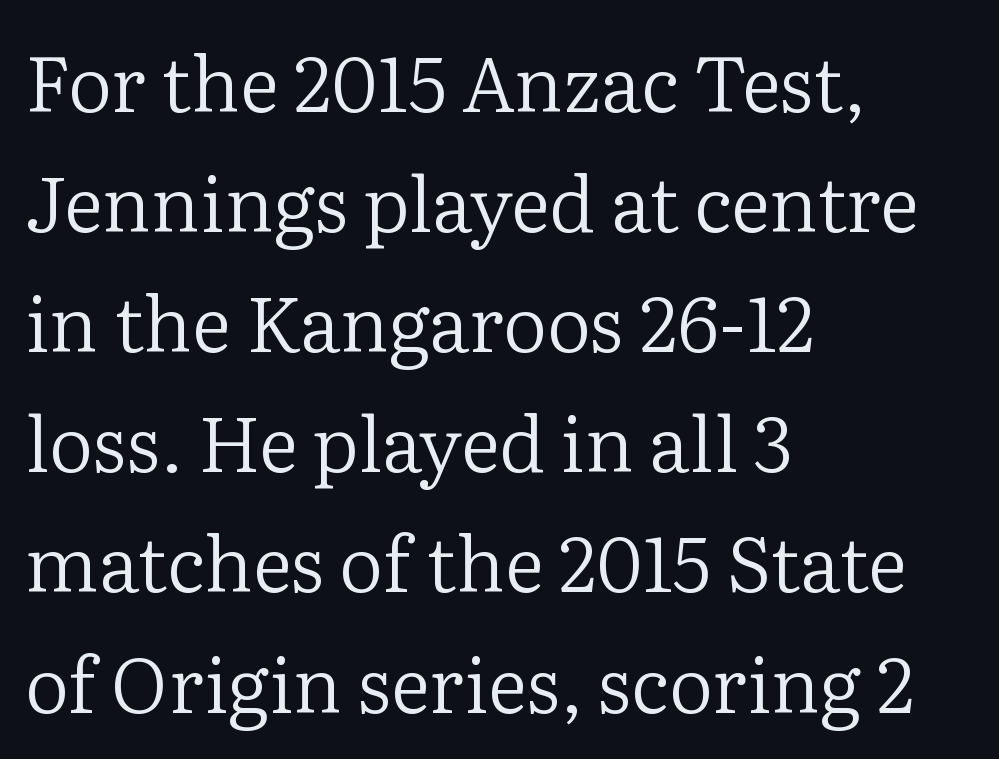
{"serif": "yes", "italic": "no", "bold": "no", "weight": "regular", "width": "normal", "stroke_contrast": "low", "x_height": "medium", "monospaced": "no", "underline": "no", "align": "left", "line_spacing": "normal", "line_spacing_ratio": 1.56, "letter_spacing": "normal", "letter_spacing_em": 0.0, "glyph_px": 77}
